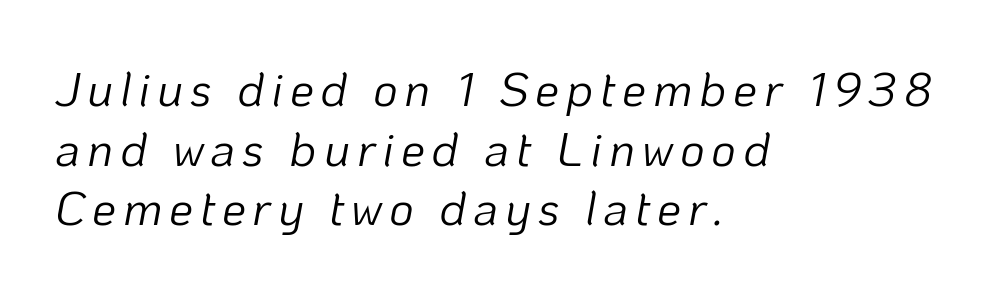
Q: Is the text bold? A: No.
Q: Is the text italic (slanted)? A: Yes, it leans right by about 10 degrees.
Q: Is the text underlined? A: No.
Q: How is the paragraph aligned? A: Left-aligned.
Q: Width (condensed, normal, or wide)? A: Normal.
Q: Stroke contrast? A: Low.
Q: x-height? A: Medium.
Q: Monospaced? A: No.
